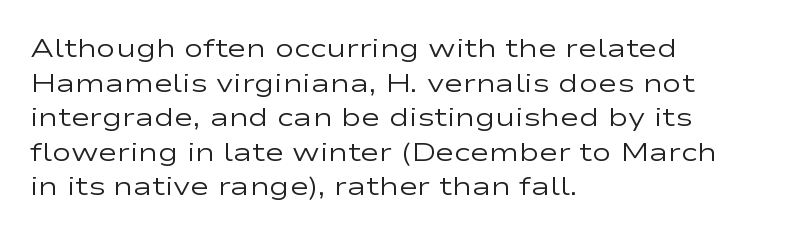
The image shows 26 px text type, upright; set left-aligned, normal line spacing (1.33x), normal letter spacing, not underlined.
